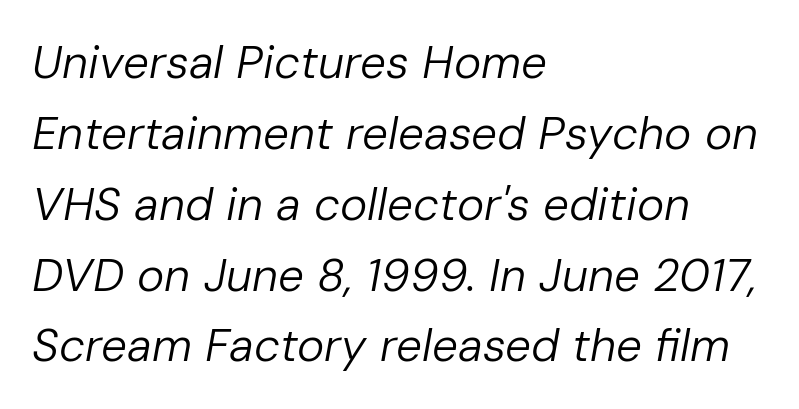
Q: Is the text bold? A: No.
Q: Is the text italic (slanted)? A: Yes, it leans right by about 10 degrees.
Q: Is the text underlined? A: No.
Q: How is the paragraph aligned? A: Left-aligned.
Q: Is the spacing between letters normal or unusually wide? A: Normal.
Q: Is the spacing between lines tight, normal or loose? A: Normal.
Q: Width (condensed, normal, or wide)? A: Normal.
Q: Stroke contrast? A: Low.
Q: x-height? A: Medium.
Q: Monospaced? A: No.
